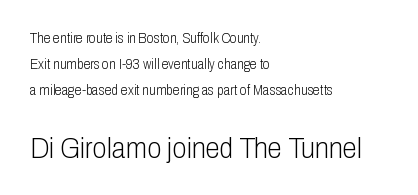
The rendering anchors every line to the left-hand side. The rendering shows plain stroke endings on the letterforms — a sans-serif design. Note the varied advance widths — an 'i' is clearly narrower than an 'm'. Caption: standard tracking, unaltered.
